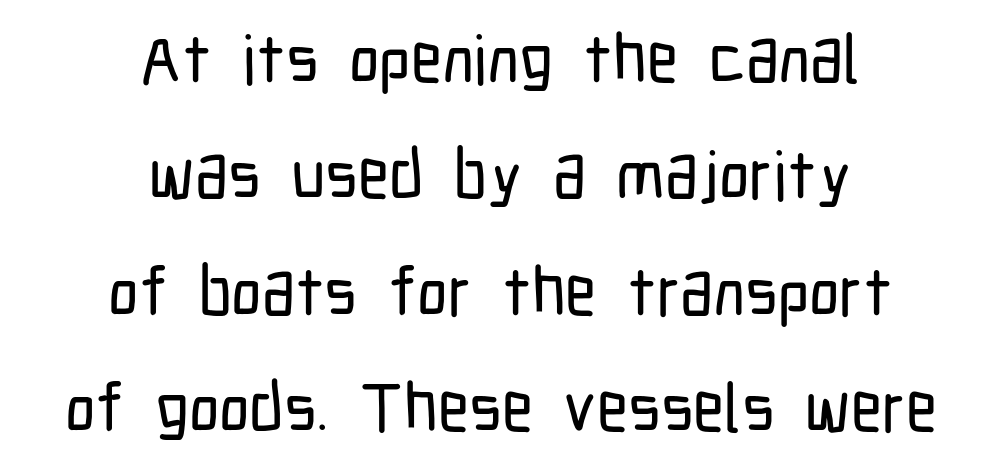
{"serif": "no", "italic": "no", "width": "condensed", "stroke_contrast": "low", "x_height": "medium", "monospaced": "no", "underline": "no", "align": "center", "line_spacing_ratio": 1.71, "letter_spacing": "normal", "letter_spacing_em": 0.0, "glyph_px": 68}
